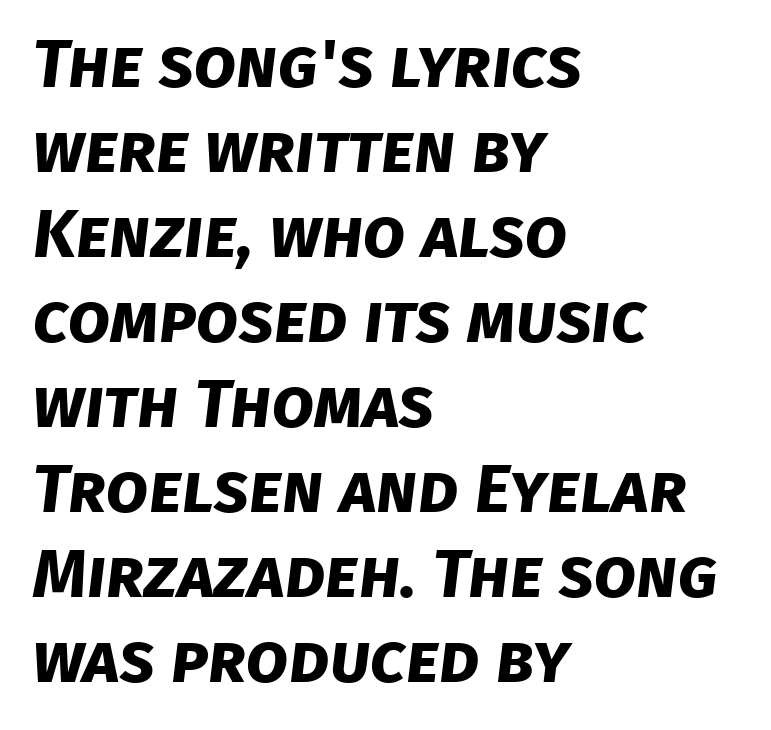
Check the space under the baseline: it is left empty. Where is the straight margin? On the left. The passage shown is typed in a proportional face where columns would drift. Regarding serifs, this sample does without them. Notice how thick the strokes are: this is what a full bold looks like.
